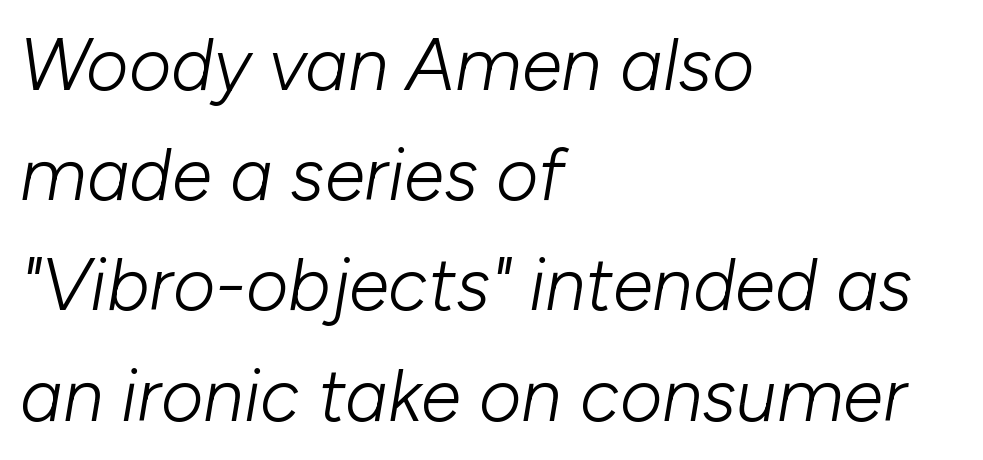
Students, note that the glyphs here touch the page at normal intervals. The font's italic variant was chosen for this text. Evenly set lines give the paragraph a standard silhouette. The space beneath each line is pristine and unruled. Stroke thickness stays within the range of a standard reading face or lighter. The paragraph has a hard left edge and a soft right edge.
